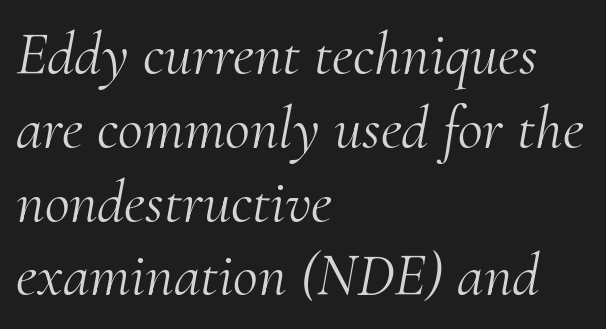
The image shows 61 px light serif type, italic (leaning right); set left-aligned, line spacing 1.21x, normal letter spacing, not underlined; medium stroke contrast and a small x-height.
